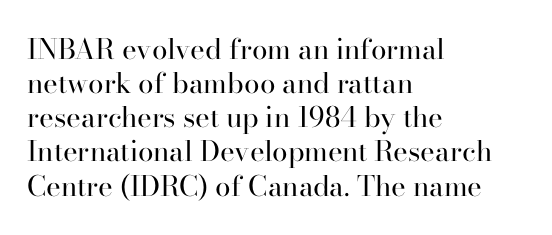
Q: Is the text bold? A: No.
Q: Is the text italic (slanted)? A: No, it is upright.
Q: Is the typeface a serif or a sans-serif typeface? A: Serif.
Q: Is the text underlined? A: No.
Q: How is the paragraph aligned? A: Left-aligned.
Q: Is the spacing between letters normal or unusually wide? A: Normal.
Q: Width (condensed, normal, or wide)? A: Normal.
Q: Stroke contrast? A: High.
Q: x-height? A: Small.
Q: Monospaced? A: No.
